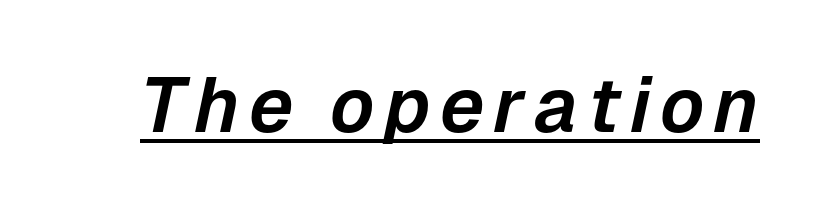
Q: Is the text italic (slanted)? A: Yes, it leans right by about 12 degrees.
Q: Is the text underlined? A: Yes.
Q: Width (condensed, normal, or wide)? A: Normal.
Q: Stroke contrast? A: Low.
Q: x-height? A: Medium.
Q: Monospaced? A: No.
